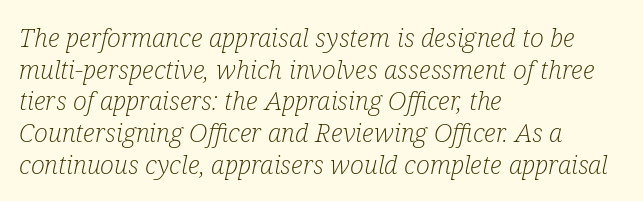
No letter is thick-stroked: the sample isn't bold. The passage shown has conventional tracking throughout. Check under the words: just untouched page. Style check: oblique. One-word summary of the alignment: left.
